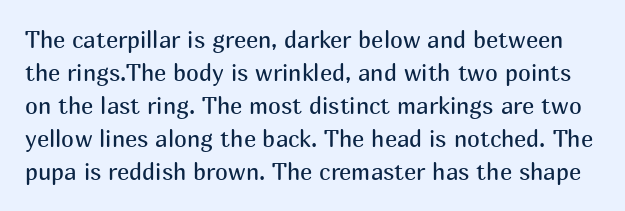
The image shows 23 px text type, upright; set normal line spacing (1.43x), normal letter spacing, not underlined.
